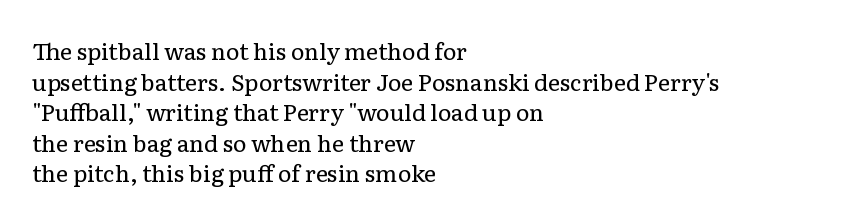
The image shows 23 px text type, upright; set left-aligned, normal line spacing (1.33x), normal letter spacing, not underlined.
